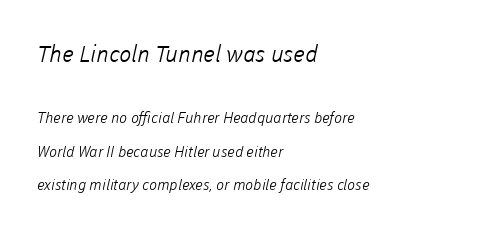
Q: Is the text bold? A: No.
Q: Is the text underlined? A: No.
Q: How is the paragraph aligned? A: Left-aligned.
Q: Is the spacing between letters normal or unusually wide? A: Normal.
Q: Is the spacing between lines tight, normal or loose? A: Loose.
Q: Which block of text is set in a larger size, the first (top) or the second (bottom)? A: The first (top) one.
